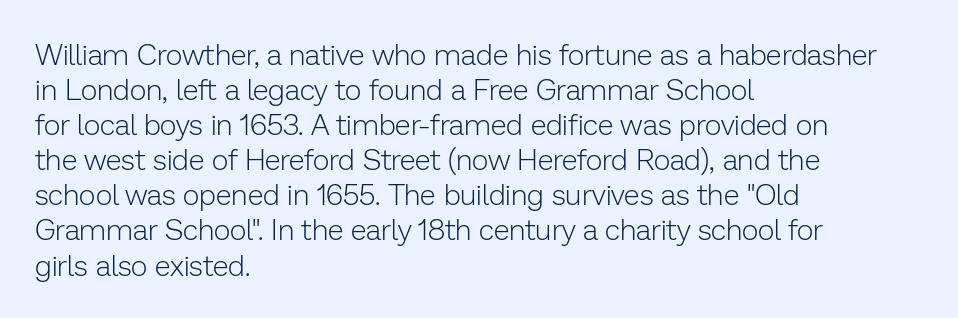
The image shows 29 px light sans-serif type, upright; set left-aligned, line spacing 1.21x, normal letter spacing, not underlined; low stroke contrast and a medium x-height.
